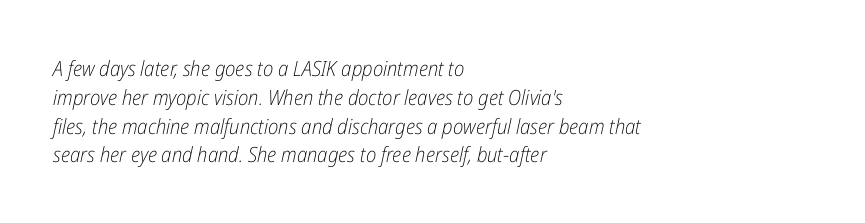
{"italic": "yes", "lean": "right", "slant_degrees": 12, "bold": "no", "underline": "no", "align": "left", "line_spacing": "normal", "line_spacing_ratio": 1.37, "letter_spacing": "normal", "letter_spacing_em": 0.0, "glyph_px": 21}
